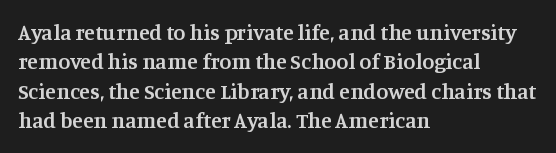
The image shows 22 px text type, upright; set left-aligned, normal line spacing (1.34x), normal letter spacing, not underlined.
